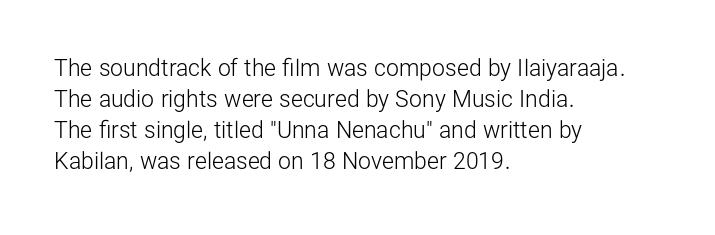
Posture: upright roman. The ragged edge is on the right, which tells us the setting is flush left. Reading down the column, the eye jumps a familiar distance to each next line. The specimen omits any rule beneath the text block's lines. The face looks like a standard text weight, possibly lighter.
